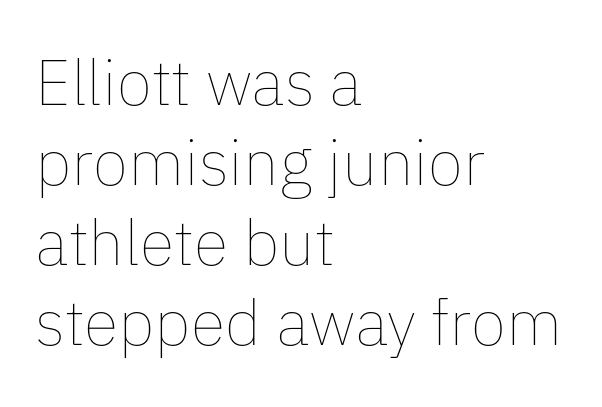
{"italic": "no", "bold": "no", "weight": "thin", "width": "normal", "stroke_contrast": "low", "x_height": "medium", "monospaced": "no", "underline": "no", "align": "left", "line_spacing": "normal", "line_spacing_ratio": 1.25, "letter_spacing": "normal", "letter_spacing_em": 0.0, "glyph_px": 64}
